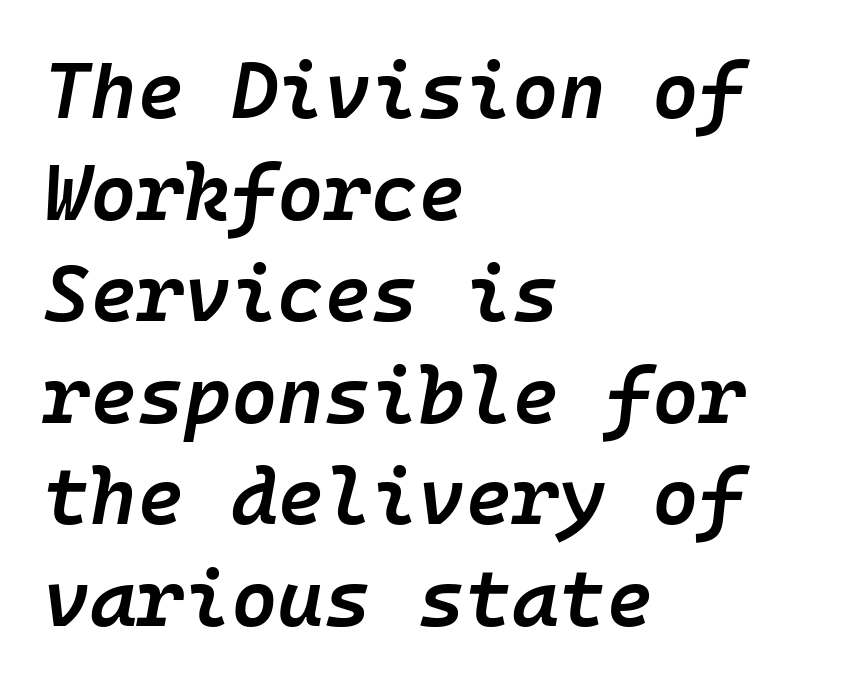
The image shows 80 px semibold type, italic (leaning right), monospaced; set left-aligned, normal line spacing (1.27x), normal letter spacing, not underlined; low stroke contrast and a medium x-height.
